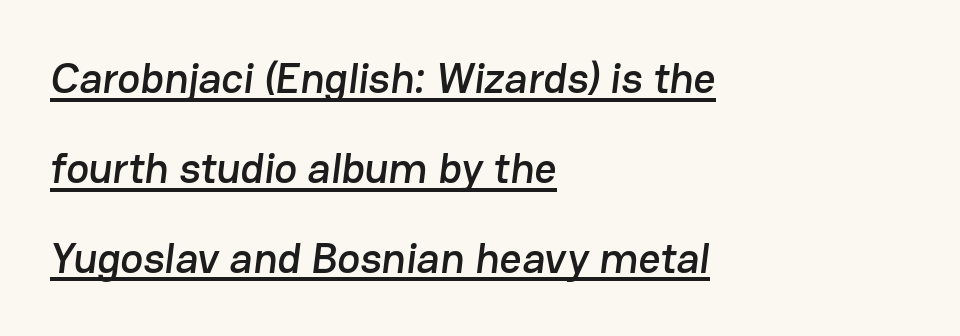
The letters advance in unequal steps, a hallmark of proportional type. Words appear dense and cohesive because spacing is normal. No feet cap the strokes, marking this as sans-serif type. The passage shown stacks its lines with a broad gap. The string is rendered with underlining switched on.
